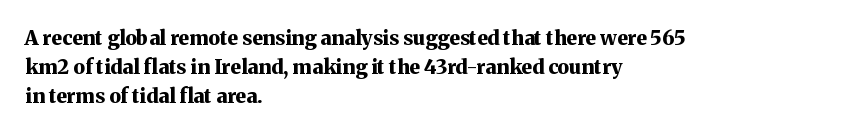
Line starts are locked; line ends wander. Bold? Absolutely — the strokes are thick and heavy. Nobody touched the tracking dial on this one. Bare-footed words on every line. These lines sit exactly where default settings would place them.
